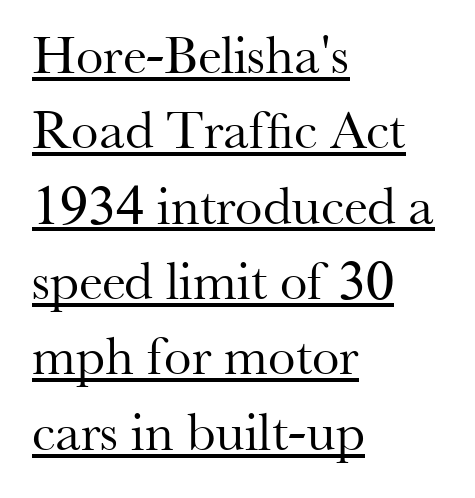
{"serif": "yes", "italic": "no", "bold": "no", "weight": "regular", "width": "normal", "stroke_contrast": "medium", "x_height": "small", "monospaced": "no", "underline": "yes", "align": "left", "line_spacing": "normal", "line_spacing_ratio": 1.37, "letter_spacing": "normal", "letter_spacing_em": 0.0, "glyph_px": 55}
